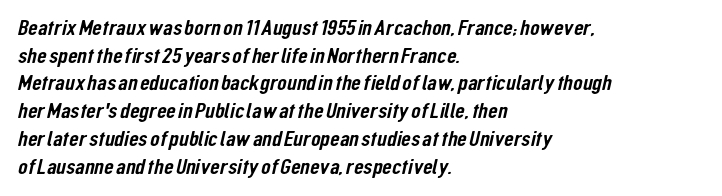
Q: Is the text underlined? A: No.
Q: How is the paragraph aligned? A: Left-aligned.
Q: Is the spacing between letters normal or unusually wide? A: Normal.
Q: Is the spacing between lines tight, normal or loose? A: Normal.
